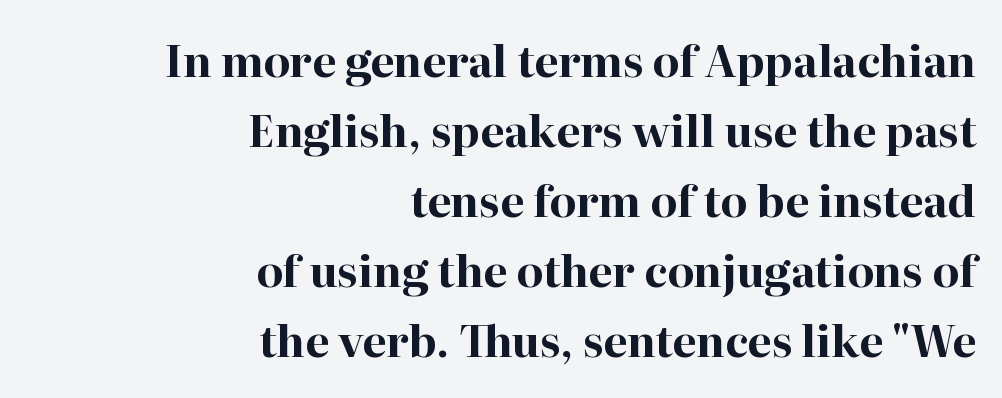
The image shows 43 px bold serif type, upright; set right-aligned, normal line spacing (1.63x), normal letter spacing, not underlined; high stroke contrast and a medium x-height.
